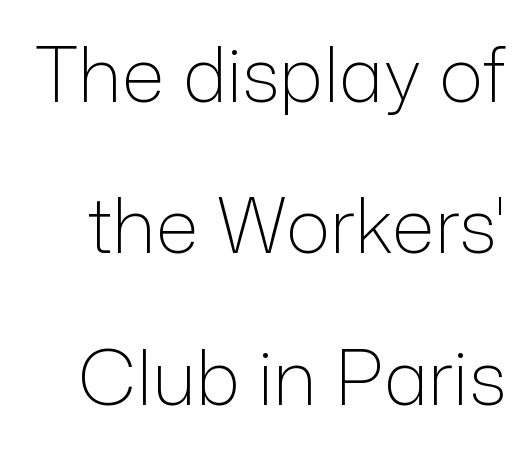
The image shows 75 px light sans-serif type, upright; set loose line spacing (2.02x), normal letter spacing, not underlined; low stroke contrast and a medium x-height.
